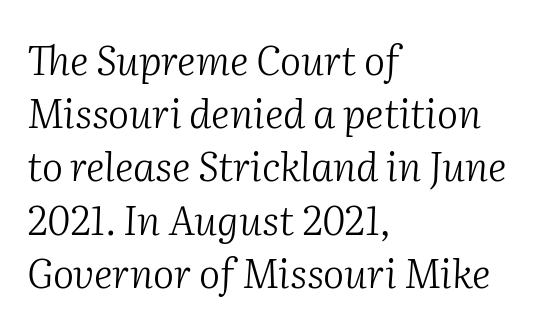
These lines stack with their left ends in a neat column. In terms of letterform style, serifs are clearly present. Students, note that the glyphs here touch the page at normal intervals. Weight class: somewhere from thin through regular.
